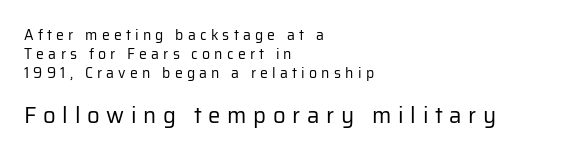
The image shows 22 px text type, upright; set left-aligned, normal line spacing (1.35x), unusually wide letter spacing (+0.3 em), not underlined; the second (bottom) block is 1.57x larger.
